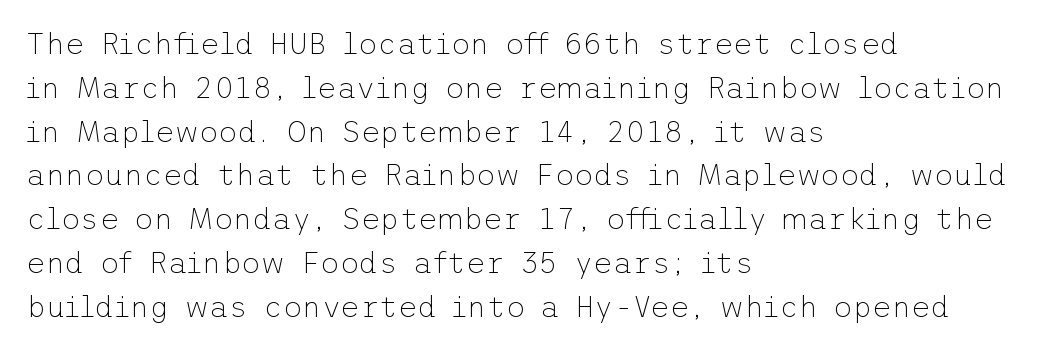
Q: Is the text bold? A: No.
Q: Is the text italic (slanted)? A: No, it is upright.
Q: Is the typeface a serif or a sans-serif typeface? A: Sans-serif.
Q: Is the text underlined? A: No.
Q: How is the paragraph aligned? A: Left-aligned.
Q: Is the spacing between letters normal or unusually wide? A: Normal.
Q: Is the spacing between lines tight, normal or loose? A: Normal.
Q: Width (condensed, normal, or wide)? A: Normal.
Q: Stroke contrast? A: Low.
Q: x-height? A: Medium.
